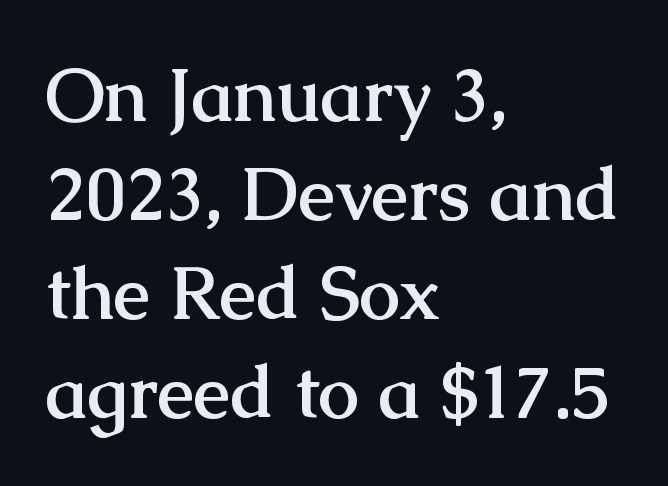
Q: Is the text bold? A: Yes.
Q: Is the text italic (slanted)? A: No, it is upright.
Q: Is the typeface a serif or a sans-serif typeface? A: Serif.
Q: Is the text underlined? A: No.
Q: How is the paragraph aligned? A: Left-aligned.
Q: Is the spacing between letters normal or unusually wide? A: Normal.
Q: Is the spacing between lines tight, normal or loose? A: Normal.
Q: Width (condensed, normal, or wide)? A: Normal.
Q: Stroke contrast? A: Medium.
Q: x-height? A: Medium.
Q: Monospaced? A: No.
